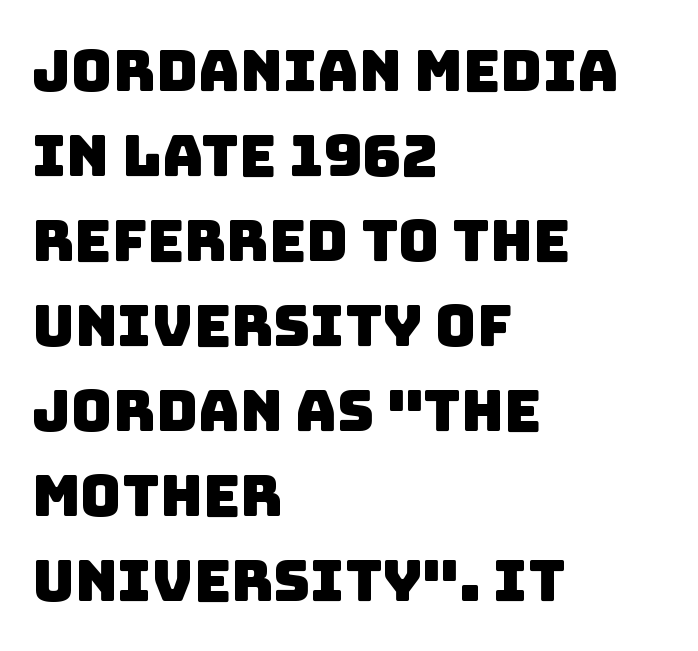
{"serif": "no", "width": "normal", "stroke_contrast": "low", "x_height": "large", "monospaced": "no", "underline": "no", "align": "left", "line_spacing": "normal", "line_spacing_ratio": 1.49, "letter_spacing": "normal", "letter_spacing_em": 0.0, "glyph_px": 57}
